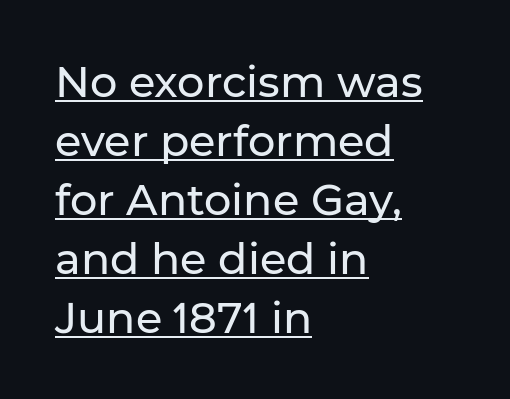
Q: Is the text italic (slanted)? A: No, it is upright.
Q: Is the typeface a serif or a sans-serif typeface? A: Sans-serif.
Q: Is the text underlined? A: Yes.
Q: How is the paragraph aligned? A: Left-aligned.
Q: Is the spacing between letters normal or unusually wide? A: Normal.
Q: Is the spacing between lines tight, normal or loose? A: Normal.
Q: Width (condensed, normal, or wide)? A: Normal.
Q: Stroke contrast? A: Low.
Q: x-height? A: Medium.
Q: Monospaced? A: No.
